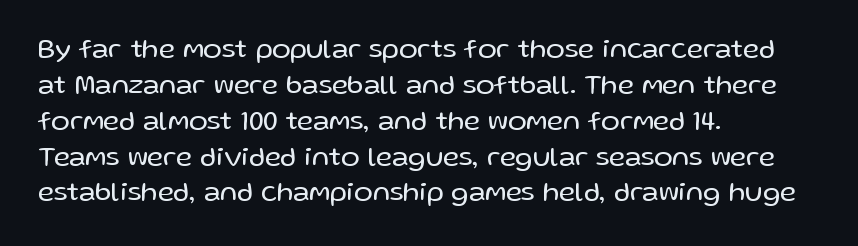
Looks like regular typesetting: each glyph gets only the width it needs. Compared with a typical body face, this is equally light or lighter still. Regarding leading, the lines here are spaced in the standard way. Short and long lines alike share a common starting point at left. Regarding serifs, this sample does without them.
